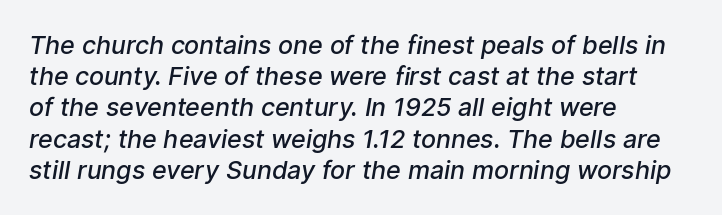
Q: Is the text bold? A: Semi-bold.
Q: Is the text underlined? A: No.
Q: How is the paragraph aligned? A: Left-aligned.
Q: Is the spacing between letters normal or unusually wide? A: Normal.
Q: Is the spacing between lines tight, normal or loose? A: Normal.
